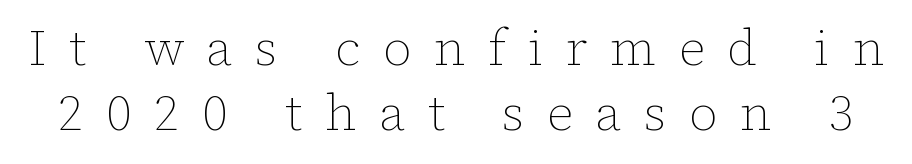
The image shows 50 px thin type, upright; set normal line spacing (1.31x), unusually wide letter spacing (+0.45 em), not underlined; low stroke contrast and a medium x-height.
